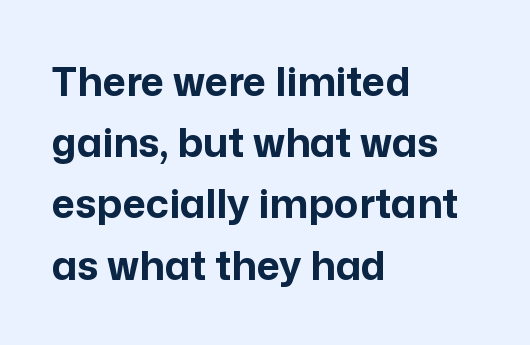
Character widths vary here, with narrow letters taking less room than wide ones. A normal amount of white space separates one row of letters from the next. Letter spacing: default. The glyphs in this specimen are sans serif. The space beneath each line is pristine and unruled. A student would call this left alignment; a typographer would say flush left, rag right.
